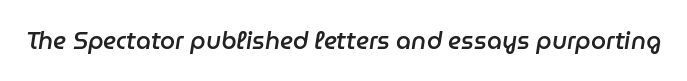
The image shows 24 px text type, italic (leaning right); set normal letter spacing, not underlined.
